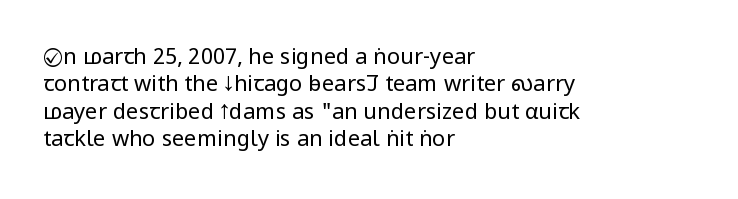
Counters stay open thanks to moderate or lighter strokes. All the whitespace from short lines collects on the right. Normally led — the rows are evenly, conventionally spaced. The glyphs are unaccompanied by any horizontal stroke below them.
